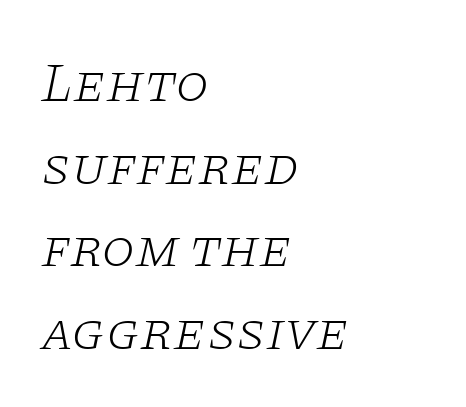
{"serif": "yes", "italic": "yes", "lean": "right", "slant_degrees": 11, "bold": "no", "weight": "light", "width": "wide", "stroke_contrast": "low", "x_height": "large", "monospaced": "no", "underline": "no", "align": "left", "line_spacing": "normal", "line_spacing_ratio": 1.53, "letter_spacing": "normal", "letter_spacing_em": 0.0, "glyph_px": 54}
